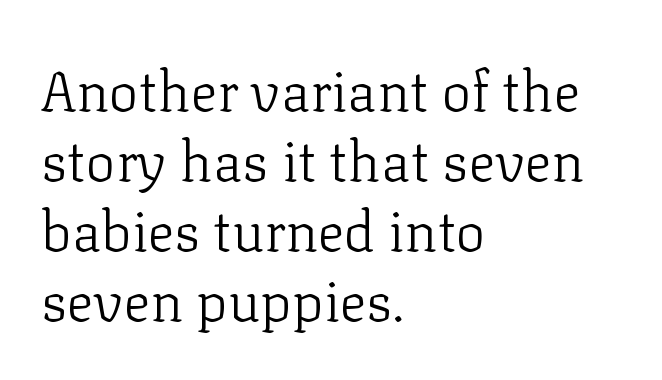
The image shows 56 px light serif type, upright; set left-aligned, normal line spacing (1.25x), normal letter spacing, not underlined; low stroke contrast and a medium x-height.
